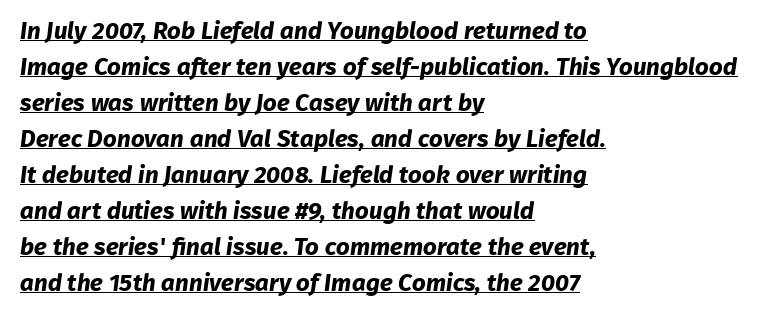
{"bold": "yes", "underline": "yes", "align": "left", "line_spacing": "normal", "line_spacing_ratio": 1.5, "letter_spacing": "normal", "letter_spacing_em": 0.0, "glyph_px": 24}
